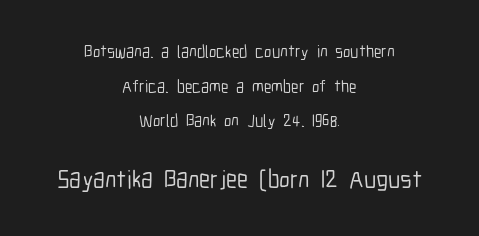
Q: Is the text italic (slanted)? A: No, it is upright.
Q: Is the text underlined? A: No.
Q: How is the paragraph aligned? A: Centered.
Q: Is the spacing between letters normal or unusually wide? A: Normal.
Q: Is the spacing between lines tight, normal or loose? A: Loose.
Q: Which block of text is set in a larger size, the first (top) or the second (bottom)? A: The second (bottom) one.
